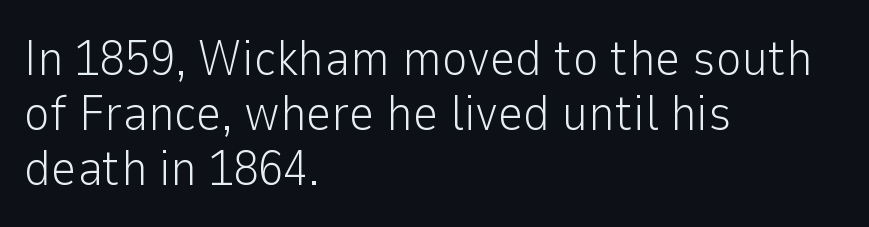
No feet cap the strokes, marking this as sans-serif type. The space directly below the letters is spotless. Vertical spacing — tight. Stems and bowls with no extra thickness — not bold.
